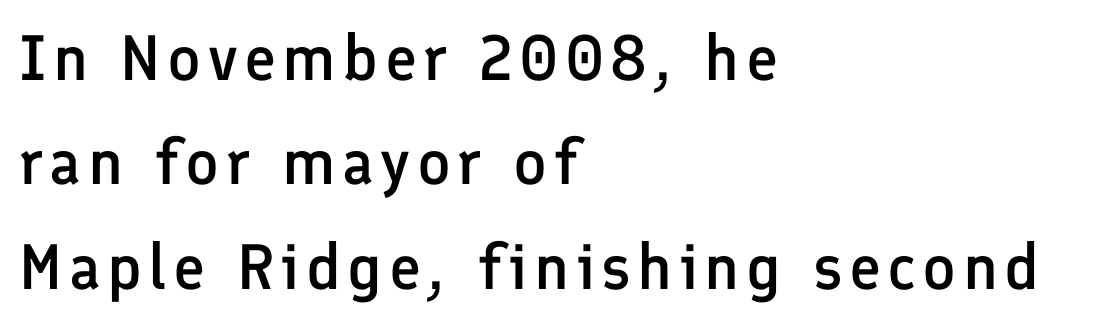
The image shows 64 px semibold sans-serif type, upright; set left-aligned, normal line spacing (1.63x), not underlined; low stroke contrast and a medium x-height.
